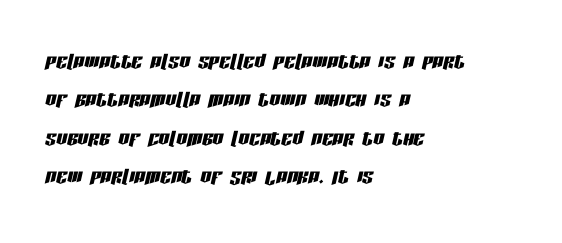
{"italic": "yes", "lean": "right", "slant_degrees": 13, "underline": "no", "align": "left", "line_spacing": "normal", "line_spacing_ratio": 1.42, "letter_spacing": "normal", "letter_spacing_em": 0.0, "glyph_px": 27}
